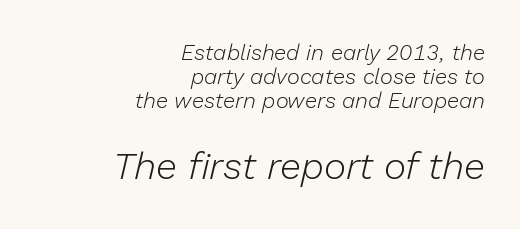
Q: Is the text bold? A: No.
Q: Is the text italic (slanted)? A: Yes, it leans right by about 13 degrees.
Q: Is the text underlined? A: No.
Q: How is the paragraph aligned? A: Right-aligned.
Q: Is the spacing between letters normal or unusually wide? A: Normal.
Q: Is the spacing between lines tight, normal or loose? A: Tight.
Q: Which block of text is set in a larger size, the first (top) or the second (bottom)? A: The second (bottom) one.
Q: Width (condensed, normal, or wide)? A: Normal.
Q: Stroke contrast? A: Low.
Q: x-height? A: Medium.
Q: Monospaced? A: No.
